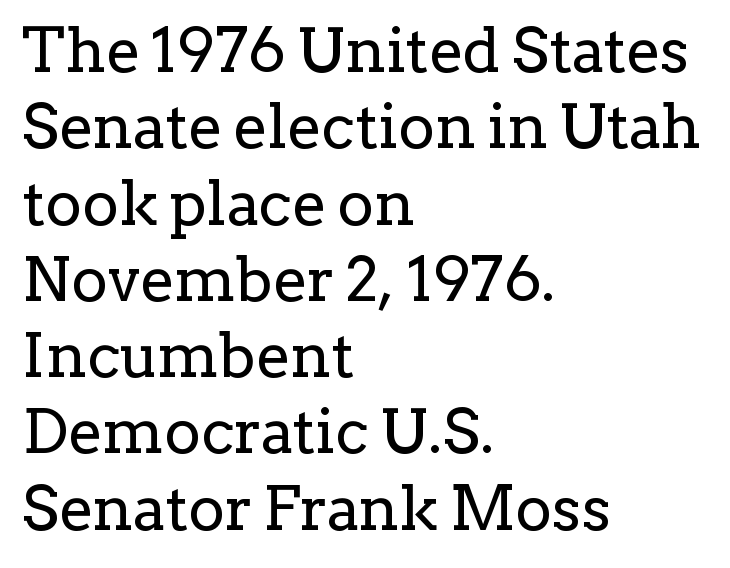
Looks like regular typesetting: each glyph gets only the width it needs. Which margin do the lines hug? The left one — the right edge is uneven. The lettering holds an erect, upright posture throughout. The glyphs are unaccompanied by any horizontal stroke below them. Standard letterfit; no display-style spreading of the glyphs. The strokes carry an ordinary text weight at most.
